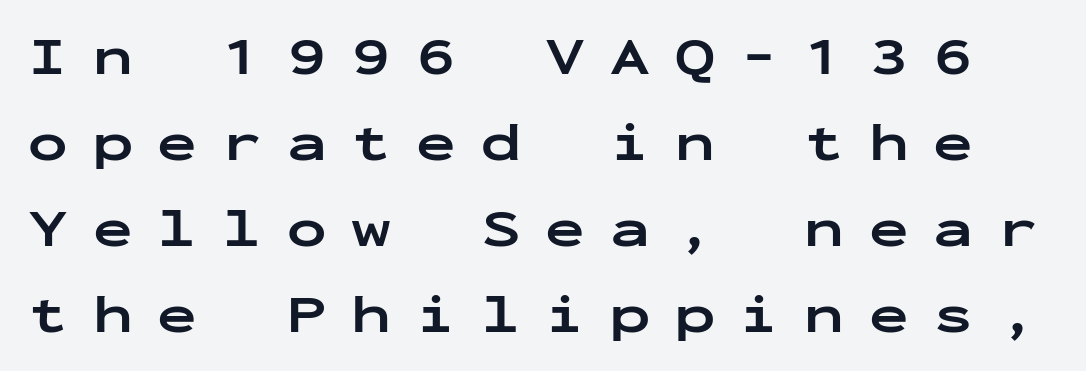
The image shows 53 px bold, wide sans-serif type, upright, monospaced; set normal line spacing (1.62x), unusually wide letter spacing (+0.47 em), not underlined; low stroke contrast and a medium x-height.
